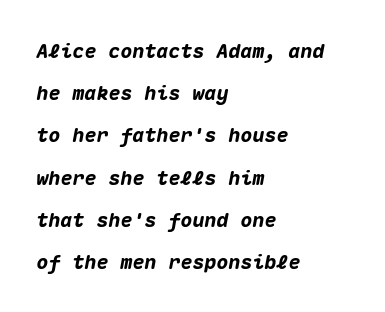
The compositor pushed each line to the left boundary. The foot of each line stays bare and open. This sample uses an oblique cut, with every glyph tilted off the vertical. Summary of vertical rhythm: relaxed, with wide interline spacing. A dark, heavy texture on the line: the type is bold. Here the glyphs are tracked normally, forming tight word shapes.
